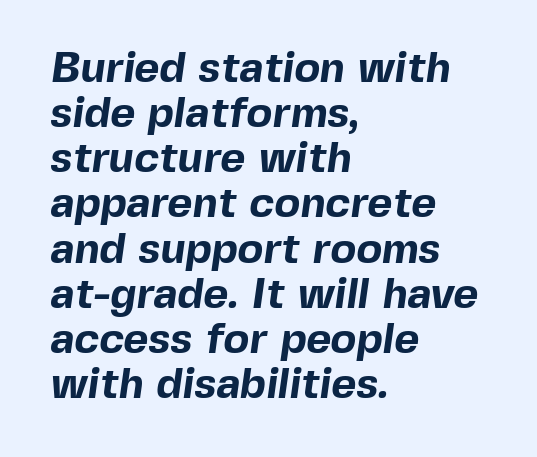
Q: Is the text bold? A: Yes.
Q: Is the typeface a serif or a sans-serif typeface? A: Sans-serif.
Q: Is the text underlined? A: No.
Q: How is the paragraph aligned? A: Left-aligned.
Q: Is the spacing between letters normal or unusually wide? A: Normal.
Q: Is the spacing between lines tight, normal or loose? A: Tight.
Q: Width (condensed, normal, or wide)? A: Normal.
Q: x-height? A: Medium.
Q: Monospaced? A: No.
